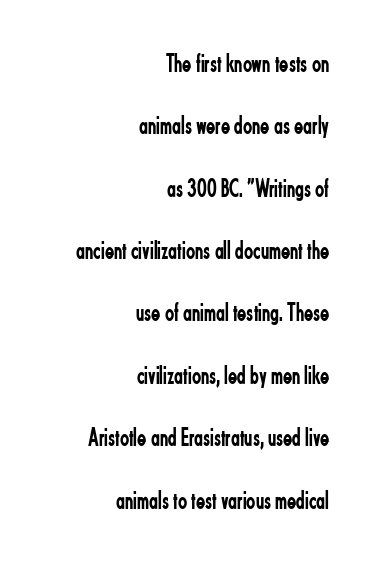
{"italic": "no", "bold": "no", "underline": "no", "align": "right", "line_spacing": "loose", "line_spacing_ratio": 2.31, "letter_spacing": "normal", "letter_spacing_em": 0.0, "glyph_px": 27}
